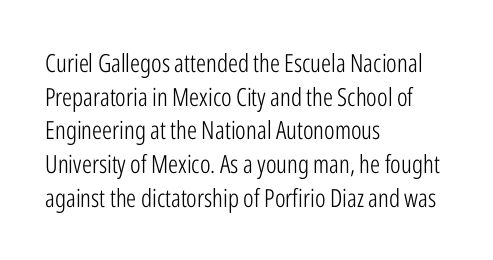
The image shows 25 px text type, upright; set left-aligned, normal line spacing (1.35x), normal letter spacing, not underlined.
